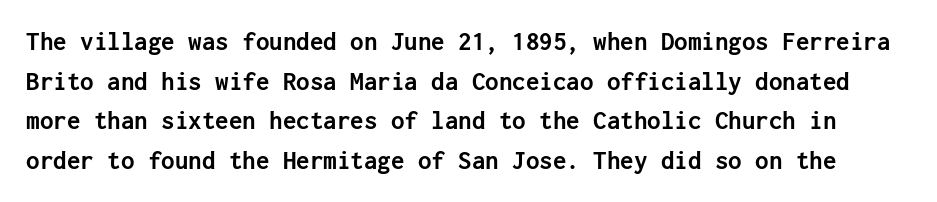
{"italic": "no", "bold": "yes", "underline": "no", "line_spacing": "normal", "line_spacing_ratio": 1.47, "letter_spacing": "normal", "letter_spacing_em": 0.0, "glyph_px": 27}
